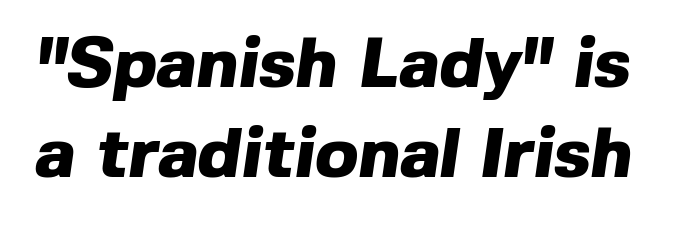
{"serif": "no", "bold": "yes", "weight": "heavy", "width": "normal", "x_height": "medium", "monospaced": "no", "underline": "no", "line_spacing": "normal", "line_spacing_ratio": 1.27, "letter_spacing": "normal", "letter_spacing_em": 0.0, "glyph_px": 71}
